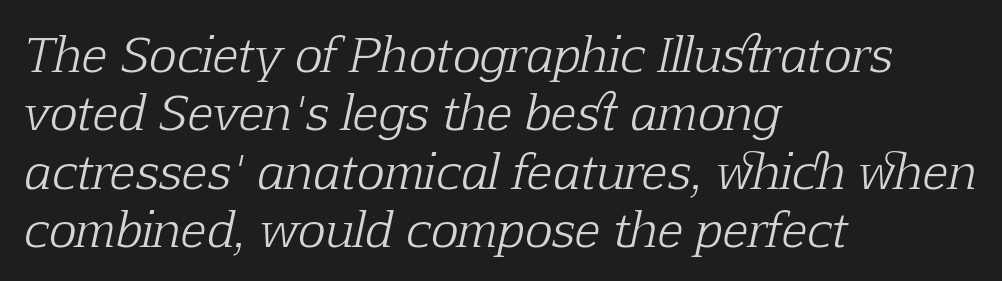
{"serif": "yes", "italic": "yes", "lean": "right", "slant_degrees": 12, "bold": "no", "weight": "light", "width": "normal", "stroke_contrast": "low", "x_height": "medium", "monospaced": "no", "underline": "no", "align": "left", "line_spacing_ratio": 1.24, "letter_spacing": "normal", "letter_spacing_em": 0.0, "glyph_px": 47}
